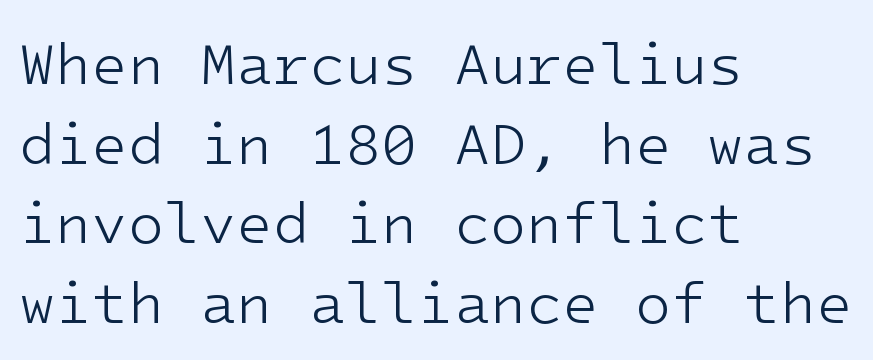
{"serif": "no", "italic": "no", "bold": "no", "weight": "light", "width": "normal", "stroke_contrast": "low", "x_height": "medium", "underline": "no", "align": "left", "line_spacing": "normal", "line_spacing_ratio": 1.35, "letter_spacing": "normal", "letter_spacing_em": 0.0, "glyph_px": 59}
